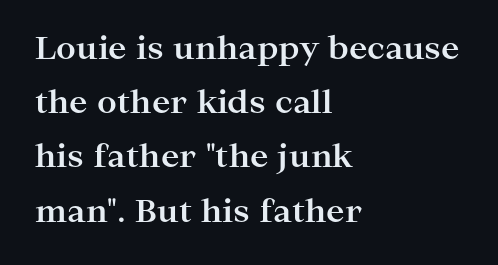
Q: Is the text bold? A: Yes.
Q: Is the text italic (slanted)? A: No, it is upright.
Q: Is the typeface a serif or a sans-serif typeface? A: Serif.
Q: Is the text underlined? A: No.
Q: How is the paragraph aligned? A: Left-aligned.
Q: Is the spacing between letters normal or unusually wide? A: Normal.
Q: Width (condensed, normal, or wide)? A: Wide.
Q: Stroke contrast? A: High.
Q: x-height? A: Medium.
Q: Monospaced? A: No.
